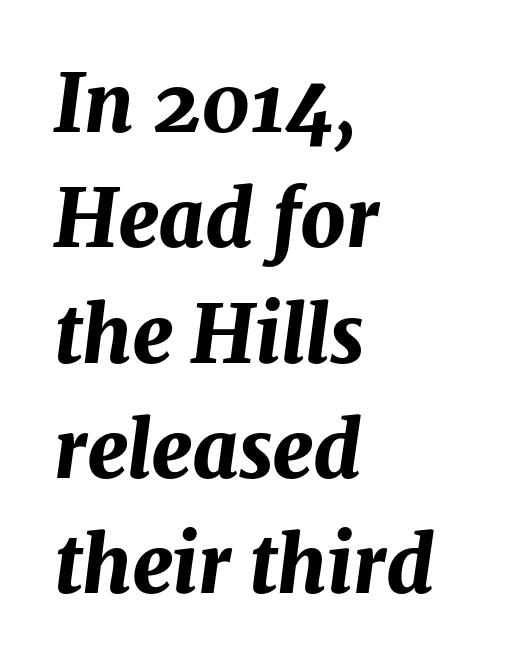
The image shows 79 px bold type, italic (leaning right); set left-aligned, normal line spacing (1.46x), normal letter spacing, not underlined; medium stroke contrast and a medium x-height.
